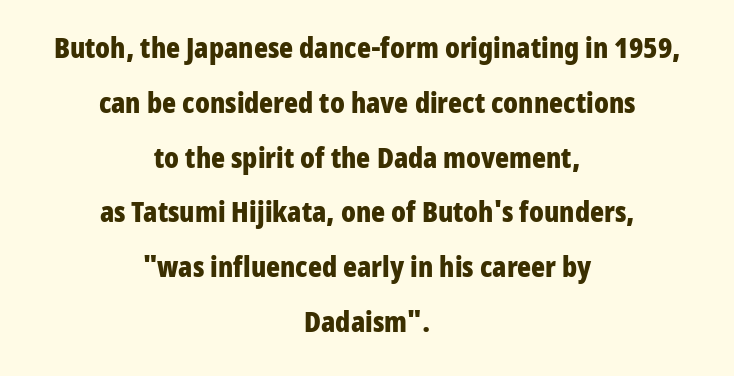
Q: Is the text bold? A: Yes.
Q: Is the text italic (slanted)? A: No, it is upright.
Q: Is the typeface a serif or a sans-serif typeface? A: Sans-serif.
Q: Is the text underlined? A: No.
Q: How is the paragraph aligned? A: Centered.
Q: Is the spacing between letters normal or unusually wide? A: Normal.
Q: Width (condensed, normal, or wide)? A: Condensed.
Q: Stroke contrast? A: Low.
Q: x-height? A: Medium.
Q: Monospaced? A: No.
